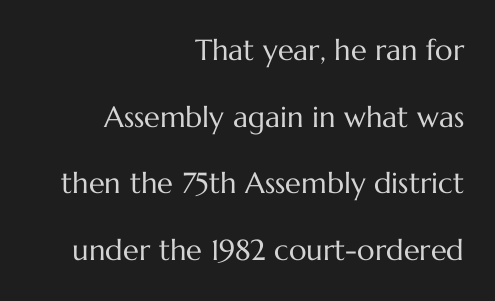
{"italic": "no", "bold": "no", "weight": "regular", "width": "normal", "stroke_contrast": "medium", "x_height": "medium", "monospaced": "no", "underline": "no", "align": "right", "line_spacing": "loose", "line_spacing_ratio": 2.3, "letter_spacing": "normal", "letter_spacing_em": 0.0, "glyph_px": 29}
